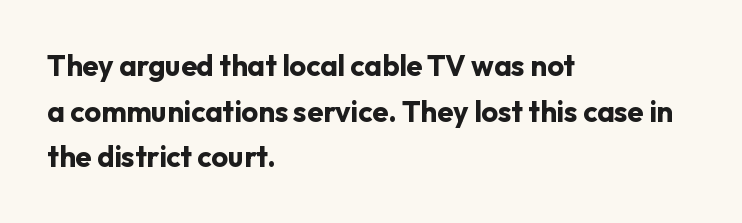
{"serif": "no", "italic": "no", "bold": "yes", "weight": "bold", "width": "normal", "stroke_contrast": "low", "x_height": "medium", "monospaced": "no", "underline": "no", "align": "left", "line_spacing": "normal", "line_spacing_ratio": 1.57, "letter_spacing": "normal", "letter_spacing_em": 0.0, "glyph_px": 29}
